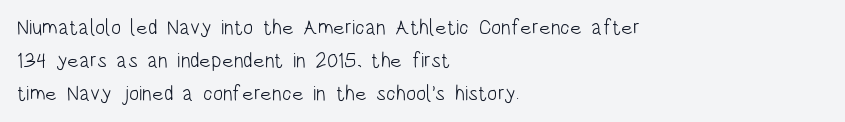
The image shows 21 px text type, upright; set left-aligned, normal line spacing (1.57x), normal letter spacing, not underlined.
